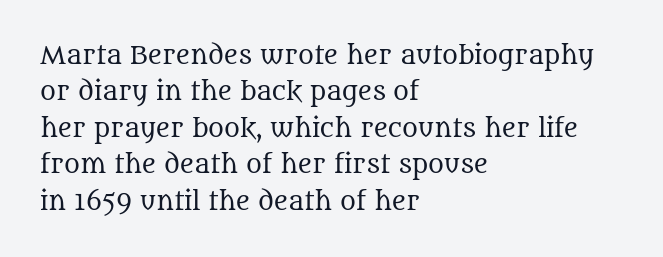
Q: Is the text bold? A: No.
Q: Is the text italic (slanted)? A: No, it is upright.
Q: Is the text underlined? A: No.
Q: How is the paragraph aligned? A: Left-aligned.
Q: Is the spacing between letters normal or unusually wide? A: Normal.
Q: Is the spacing between lines tight, normal or loose? A: Normal.
